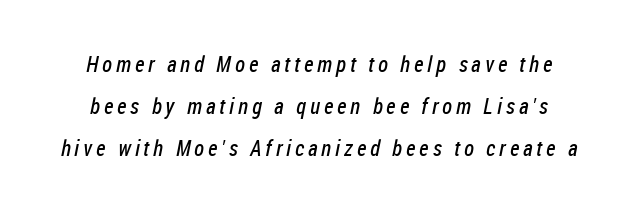
Plain, unruled lines of type. What's the leading like? Stretched, with rows far apart. No extra ink here — the face is not bold.
